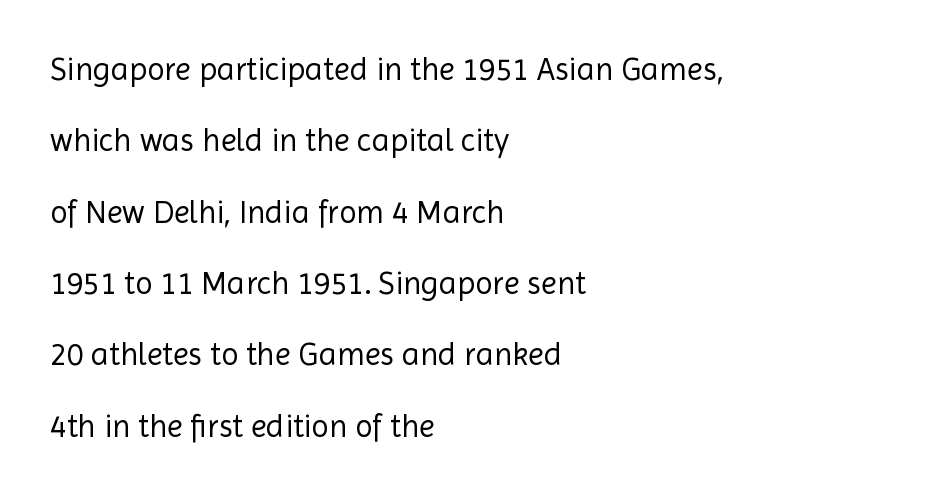
{"serif": "no", "italic": "no", "bold": "no", "weight": "regular", "width": "normal", "x_height": "medium", "monospaced": "no", "underline": "no", "align": "left", "line_spacing": "loose", "line_spacing_ratio": 2.23, "letter_spacing": "normal", "letter_spacing_em": 0.0, "glyph_px": 32}
